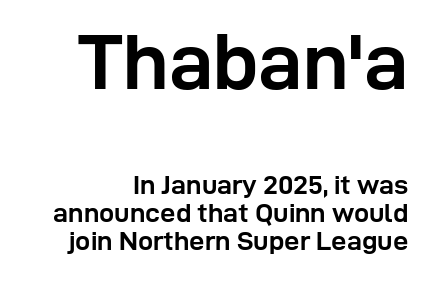
Descenders hang freely into open space. The gaps between neighbouring characters are ordinary and unremarkable. Tightly led — the rows are bunched. The more generous point size was reserved for the upper chunk. Type style note: lacks serifs.
